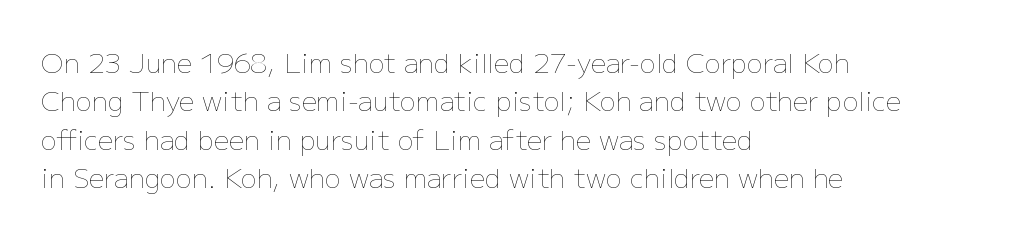
The image shows 27 px text type, upright; set left-aligned, normal line spacing (1.42x), normal letter spacing, not underlined.
